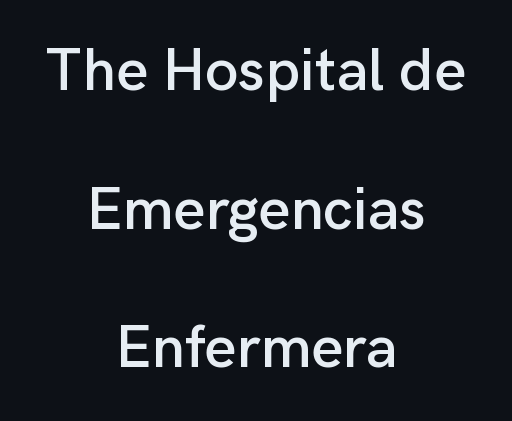
{"serif": "no", "italic": "no", "width": "normal", "stroke_contrast": "low", "x_height": "medium", "monospaced": "no", "underline": "no", "align": "center", "line_spacing": "loose", "line_spacing_ratio": 2.31, "letter_spacing": "normal", "letter_spacing_em": 0.0, "glyph_px": 60}
